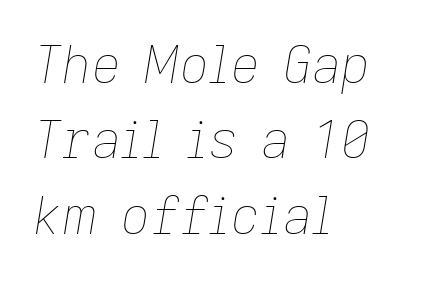
{"italic": "yes", "lean": "right", "slant_degrees": 9, "bold": "no", "weight": "thin", "width": "normal", "stroke_contrast": "low", "x_height": "medium", "monospaced": "no", "underline": "no", "align": "left", "line_spacing": "normal", "line_spacing_ratio": 1.48, "letter_spacing": "normal", "letter_spacing_em": 0.0, "glyph_px": 51}
